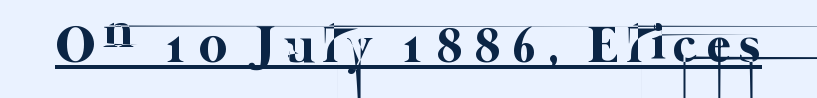
The passage shown is typed in a proportional face where columns would drift. Is the type heavy? It reads as light-to-regular instead. The typesetter has applied underlining to the passage shown.
